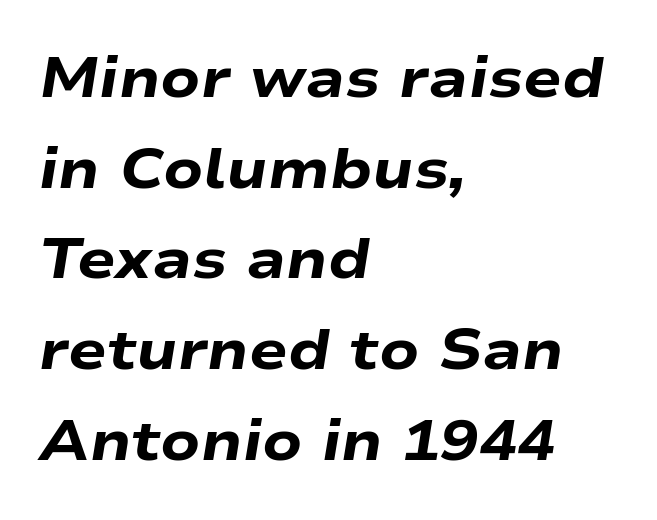
The image shows 57 px heavy, wide type, italic (leaning right); set left-aligned, normal line spacing (1.59x), normal letter spacing, not underlined; low stroke contrast and a medium x-height.
